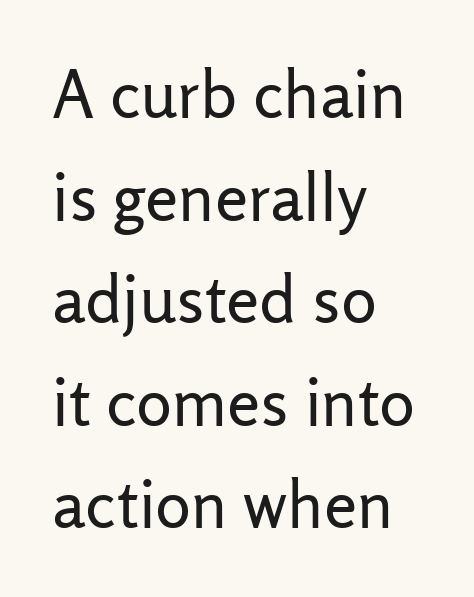
Q: Is the text bold? A: No.
Q: Is the text italic (slanted)? A: No, it is upright.
Q: Is the typeface a serif or a sans-serif typeface? A: Sans-serif.
Q: Is the text underlined? A: No.
Q: How is the paragraph aligned? A: Left-aligned.
Q: Is the spacing between letters normal or unusually wide? A: Normal.
Q: Is the spacing between lines tight, normal or loose? A: Normal.
Q: Width (condensed, normal, or wide)? A: Normal.
Q: Stroke contrast? A: Low.
Q: x-height? A: Medium.
Q: Monospaced? A: No.
